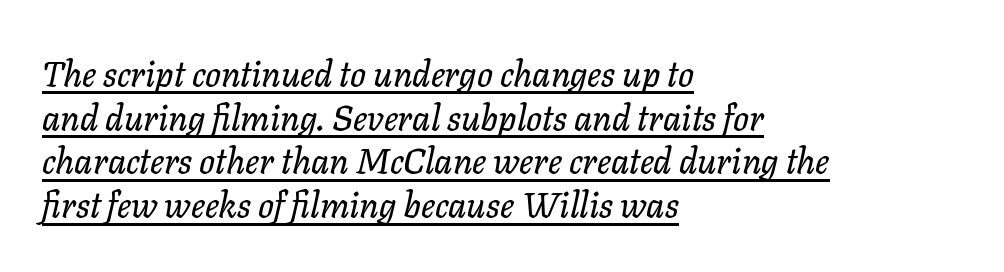
The image shows 35 px text type, italic (leaning right); set left-aligned, normal line spacing (1.25x), normal letter spacing, underlined; low stroke contrast and a medium x-height.
